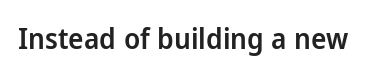
{"serif": "no", "italic": "no", "bold": "semi", "weight": "semibold", "width": "normal", "stroke_contrast": "low", "x_height": "medium", "monospaced": "no", "underline": "no", "letter_spacing": "normal", "letter_spacing_em": 0.0, "glyph_px": 29}
